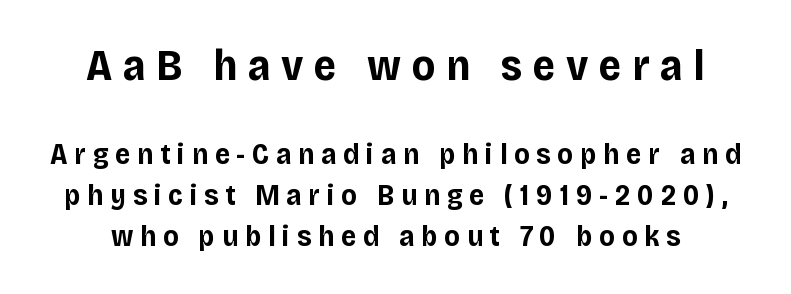
The passage shown has open, widely tracked lettering throughout. These lines carry a lot of weight — the face is fully bold. Note: no serifs on the glyphs. The designer left line spacing at the default.
